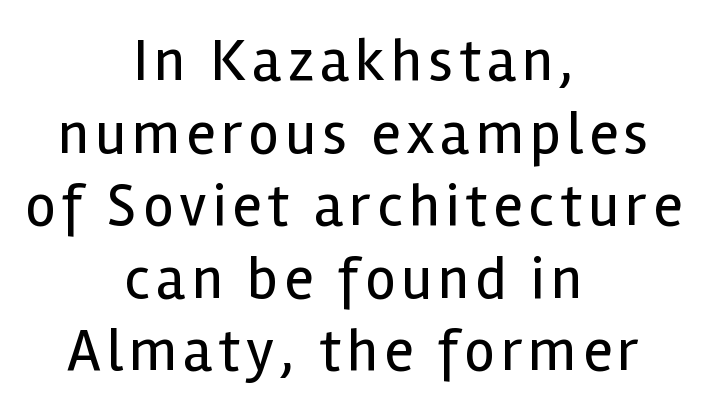
Q: Is the text bold? A: No.
Q: Is the text italic (slanted)? A: No, it is upright.
Q: Is the typeface a serif or a sans-serif typeface? A: Sans-serif.
Q: Is the text underlined? A: No.
Q: How is the paragraph aligned? A: Centered.
Q: Width (condensed, normal, or wide)? A: Normal.
Q: x-height? A: Medium.
Q: Monospaced? A: No.
